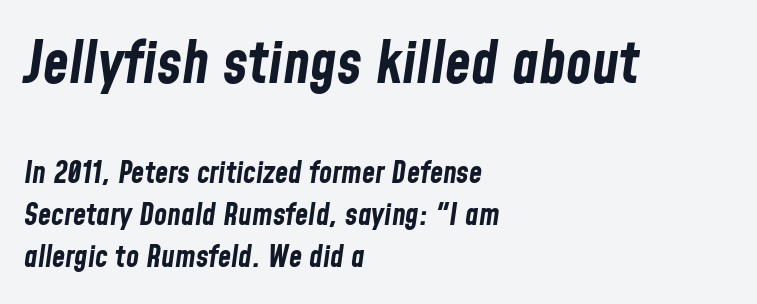
The image shows 59 px bold, condensed type, italic (leaning right); set left-aligned, normal line spacing (1.39x), normal letter spacing, not underlined; the first (top) block is 1.97x larger; low stroke contrast and a medium x-height.
